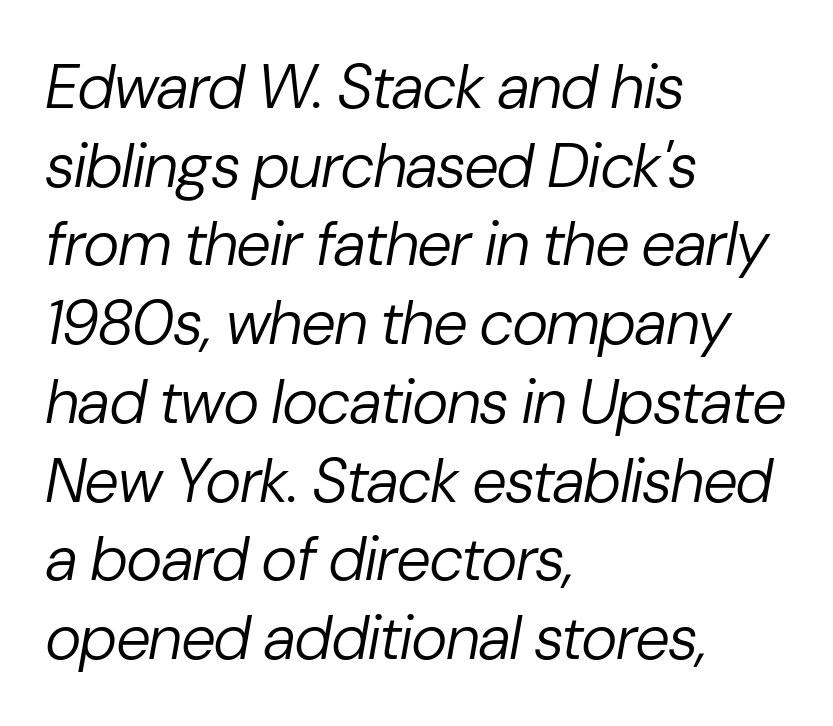
{"italic": "yes", "lean": "right", "slant_degrees": 10, "bold": "no", "weight": "regular", "width": "normal", "stroke_contrast": "low", "x_height": "medium", "monospaced": "no", "underline": "no", "align": "left", "line_spacing": "normal", "line_spacing_ratio": 1.27, "letter_spacing": "normal", "letter_spacing_em": 0.0, "glyph_px": 62}
